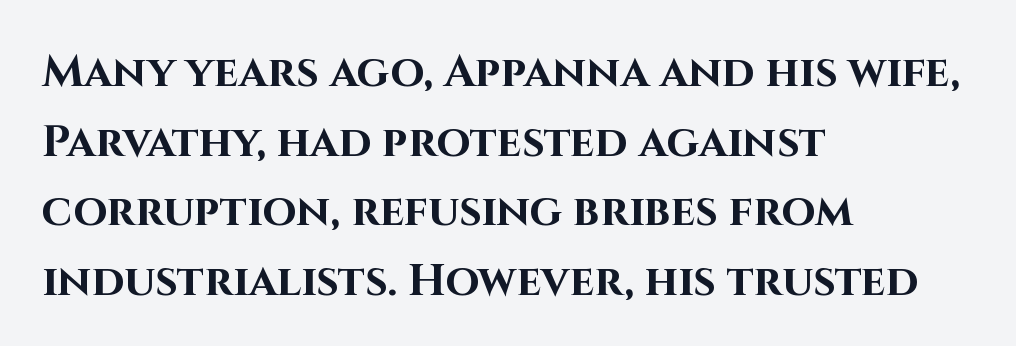
The paragraph has a hard left edge and a soft right edge. Thick stems and heavy bowls — unmistakably bold. Serifs: no, the terminals of the letterforms are clean. Compared with typical body copy, the letter spacing here is the same. Unlike italic type, these characters show no tilt at all. Type without underlining.
